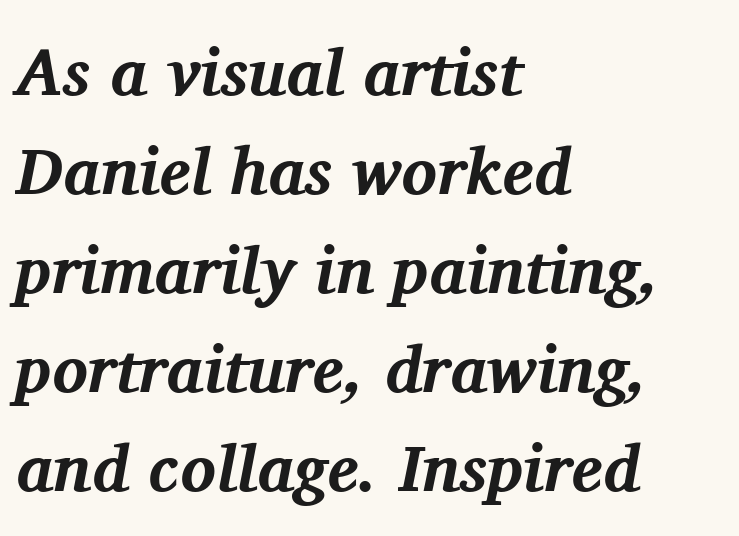
Q: Is the text bold? A: Yes.
Q: Is the text italic (slanted)? A: Yes, it leans right by about 11 degrees.
Q: Is the typeface a serif or a sans-serif typeface? A: Serif.
Q: Is the text underlined? A: No.
Q: How is the paragraph aligned? A: Left-aligned.
Q: Is the spacing between letters normal or unusually wide? A: Normal.
Q: Is the spacing between lines tight, normal or loose? A: Normal.
Q: Width (condensed, normal, or wide)? A: Normal.
Q: Stroke contrast? A: Medium.
Q: x-height? A: Medium.
Q: Monospaced? A: No.
